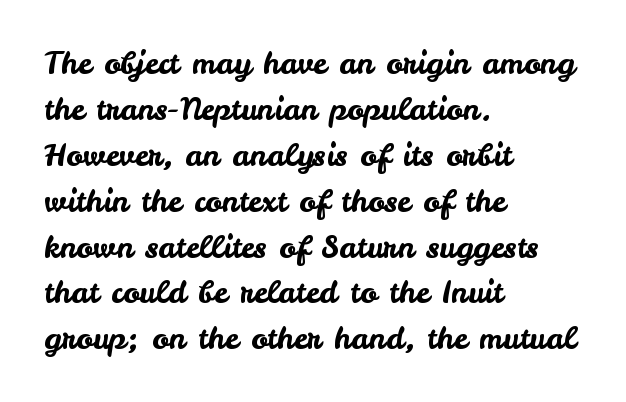
The image shows 31 px sans-serif type; set left-aligned, normal line spacing (1.48x), normal letter spacing, not underlined; low stroke contrast and a small x-height.
